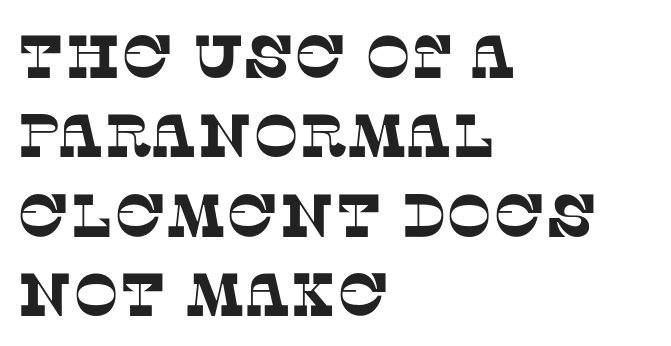
Q: Is the typeface a serif or a sans-serif typeface? A: Serif.
Q: Is the text underlined? A: No.
Q: How is the paragraph aligned? A: Left-aligned.
Q: Is the spacing between letters normal or unusually wide? A: Normal.
Q: Is the spacing between lines tight, normal or loose? A: Normal.
Q: Width (condensed, normal, or wide)? A: Normal.
Q: Stroke contrast? A: Low.
Q: x-height? A: Large.
Q: Monospaced? A: No.
